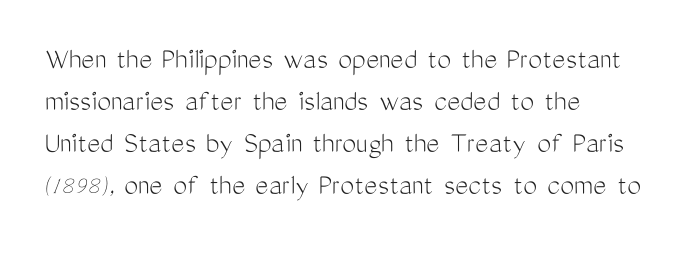
The image shows 31 px light, condensed sans-serif type, upright; set left-aligned, normal line spacing (1.35x), normal letter spacing, not underlined; medium stroke contrast and a medium x-height.
